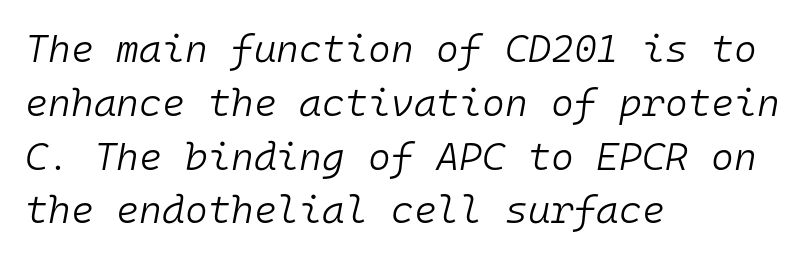
{"italic": "yes", "lean": "right", "slant_degrees": 10, "bold": "no", "weight": "light", "width": "normal", "stroke_contrast": "low", "x_height": "medium", "monospaced": "yes", "underline": "no", "align": "left", "line_spacing": "normal", "line_spacing_ratio": 1.38, "letter_spacing": "normal", "letter_spacing_em": 0.0, "glyph_px": 39}
